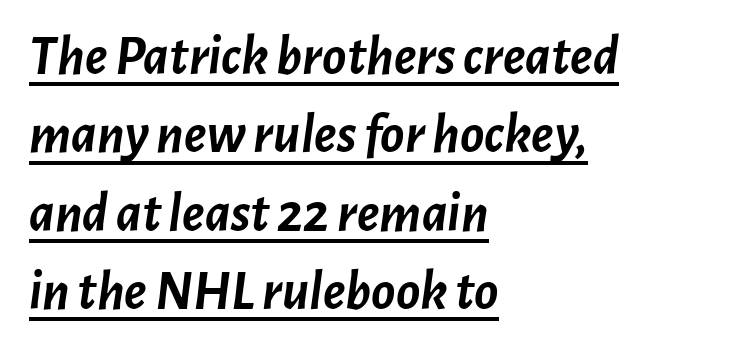
{"italic": "yes", "lean": "right", "slant_degrees": 7, "bold": "yes", "weight": "semibold", "width": "normal", "stroke_contrast": "low", "x_height": "medium", "monospaced": "no", "underline": "yes", "align": "left", "line_spacing": "normal", "line_spacing_ratio": 1.4, "letter_spacing": "normal", "letter_spacing_em": 0.0, "glyph_px": 56}
